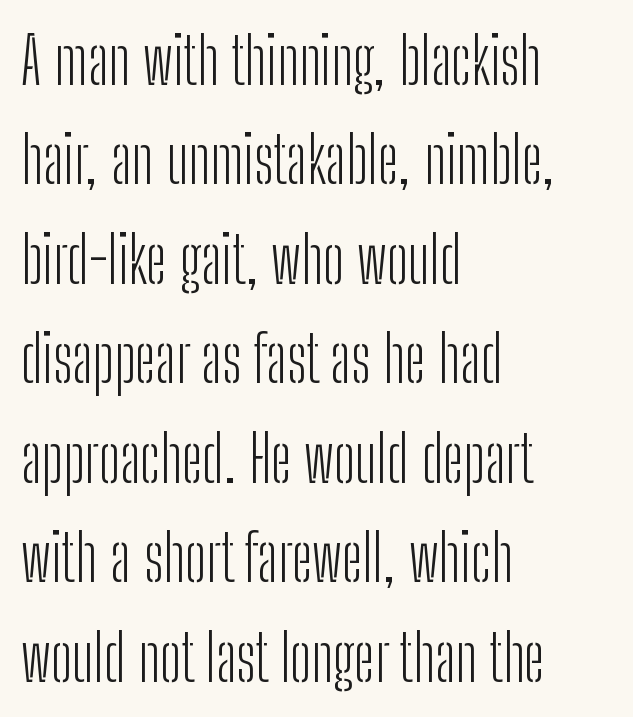
Q: Is the text bold? A: No.
Q: Is the text italic (slanted)? A: No, it is upright.
Q: Is the typeface a serif or a sans-serif typeface? A: Sans-serif.
Q: Is the text underlined? A: No.
Q: How is the paragraph aligned? A: Left-aligned.
Q: Is the spacing between letters normal or unusually wide? A: Normal.
Q: Is the spacing between lines tight, normal or loose? A: Normal.
Q: Width (condensed, normal, or wide)? A: Condensed.
Q: Stroke contrast? A: Low.
Q: x-height? A: Medium.
Q: Monospaced? A: No.
